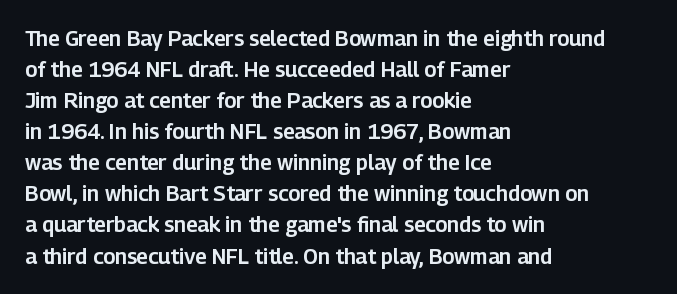
{"italic": "no", "underline": "no", "align": "left", "line_spacing": "normal", "line_spacing_ratio": 1.48, "letter_spacing": "normal", "letter_spacing_em": 0.0, "glyph_px": 21}
